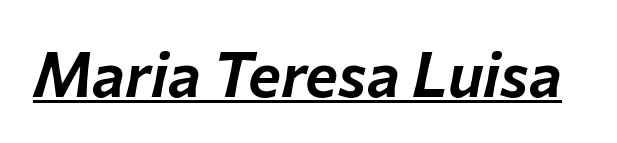
Q: Is the text italic (slanted)? A: Yes, it leans right by about 12 degrees.
Q: Is the text underlined? A: Yes.
Q: Is the spacing between letters normal or unusually wide? A: Normal.
Q: Width (condensed, normal, or wide)? A: Normal.
Q: Stroke contrast? A: Low.
Q: x-height? A: Medium.
Q: Monospaced? A: No.
